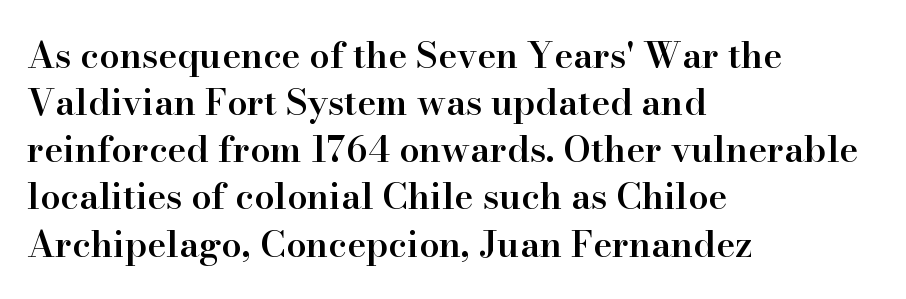
Q: Is the text bold? A: Semi-bold.
Q: Is the text italic (slanted)? A: No, it is upright.
Q: Is the typeface a serif or a sans-serif typeface? A: Serif.
Q: Is the text underlined? A: No.
Q: How is the paragraph aligned? A: Left-aligned.
Q: Is the spacing between letters normal or unusually wide? A: Normal.
Q: Is the spacing between lines tight, normal or loose? A: Normal.
Q: Width (condensed, normal, or wide)? A: Normal.
Q: Stroke contrast? A: High.
Q: x-height? A: Small.
Q: Monospaced? A: No.
